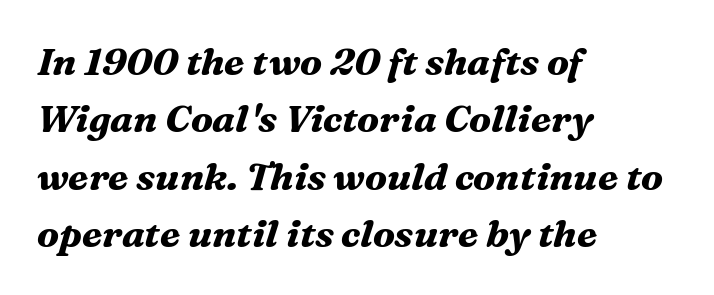
Q: Is the text bold? A: Yes.
Q: Is the text italic (slanted)? A: Yes, it leans right by about 16 degrees.
Q: Is the typeface a serif or a sans-serif typeface? A: Serif.
Q: Is the text underlined? A: No.
Q: How is the paragraph aligned? A: Left-aligned.
Q: Is the spacing between letters normal or unusually wide? A: Normal.
Q: Is the spacing between lines tight, normal or loose? A: Normal.
Q: Width (condensed, normal, or wide)? A: Normal.
Q: Stroke contrast? A: Medium.
Q: x-height? A: Medium.
Q: Monospaced? A: No.
